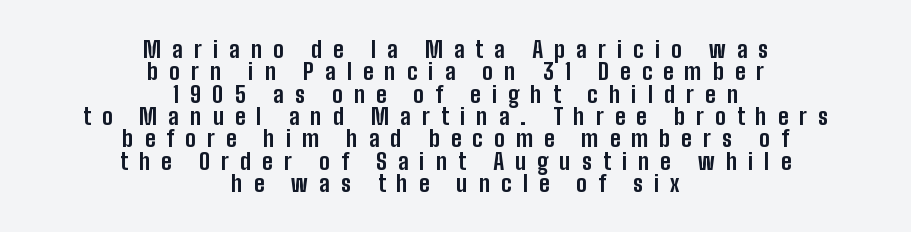
Q: Is the text bold? A: Yes.
Q: Is the text italic (slanted)? A: No, it is upright.
Q: Is the text underlined? A: No.
Q: How is the paragraph aligned? A: Centered.
Q: Is the spacing between letters normal or unusually wide? A: Unusually wide.
Q: Is the spacing between lines tight, normal or loose? A: Tight.
